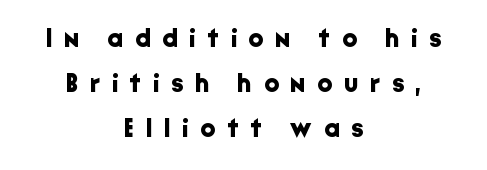
The image shows 26 px bold type, upright; set centered, line spacing 1.74x, unusually wide letter spacing (+0.46 em), not underlined.
